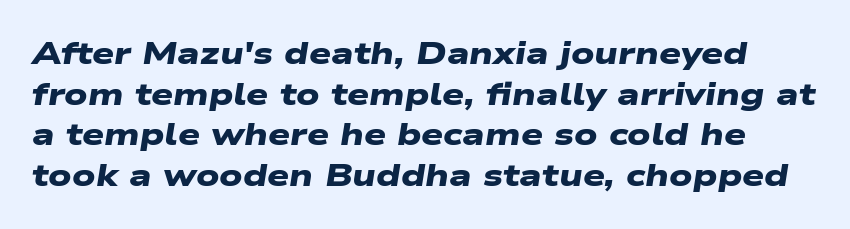
{"serif": "no", "bold": "yes", "weight": "heavy", "width": "wide", "stroke_contrast": "low", "x_height": "medium", "monospaced": "no", "underline": "no", "line_spacing": "normal", "line_spacing_ratio": 1.31, "letter_spacing": "normal", "letter_spacing_em": 0.0, "glyph_px": 31}
